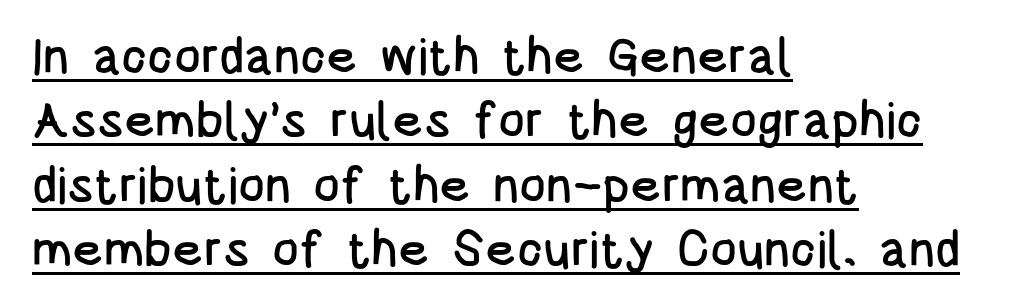
Q: Is the text italic (slanted)? A: No, it is upright.
Q: Is the typeface a serif or a sans-serif typeface? A: Sans-serif.
Q: Is the text underlined? A: Yes.
Q: How is the paragraph aligned? A: Left-aligned.
Q: Is the spacing between letters normal or unusually wide? A: Normal.
Q: Is the spacing between lines tight, normal or loose? A: Normal.
Q: Width (condensed, normal, or wide)? A: Condensed.
Q: Stroke contrast? A: Low.
Q: x-height? A: Large.
Q: Monospaced? A: No.
